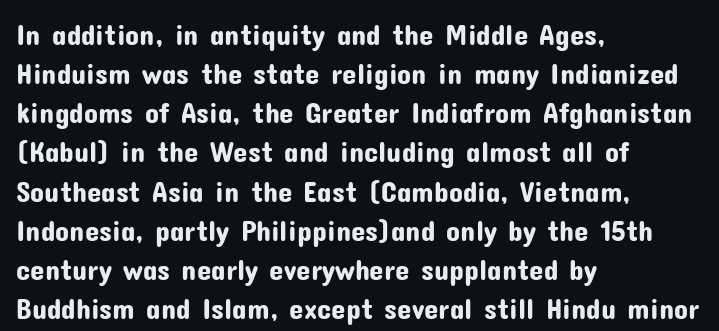
The image shows 29 px sans-serif type, upright; set left-aligned, normal line spacing (1.35x), normal letter spacing, not underlined; low stroke contrast and a medium x-height.
